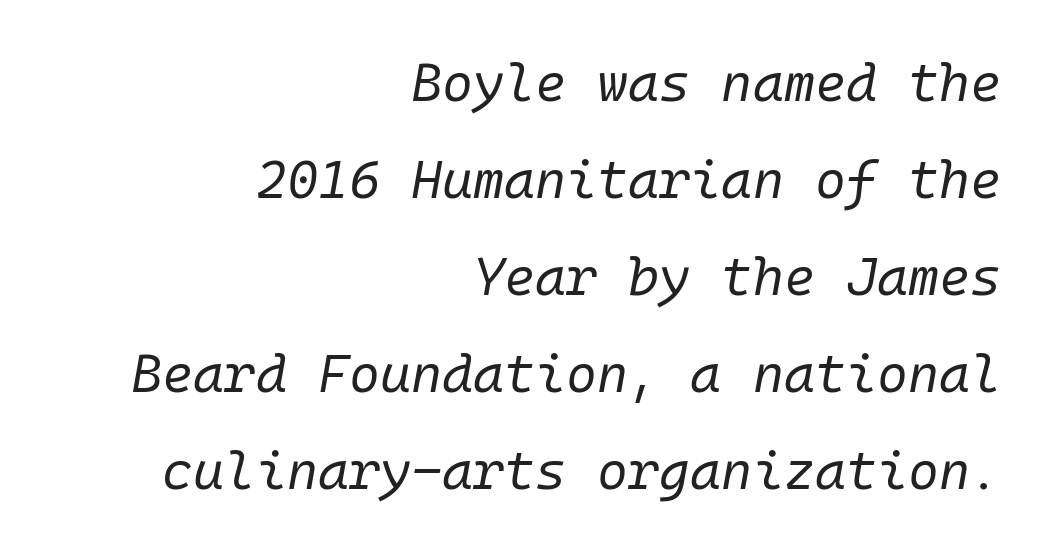
{"italic": "yes", "lean": "right", "slant_degrees": 10, "bold": "no", "weight": "regular", "width": "normal", "stroke_contrast": "low", "x_height": "medium", "underline": "no", "align": "right", "line_spacing_ratio": 1.83, "letter_spacing": "normal", "letter_spacing_em": 0.0, "glyph_px": 53}
